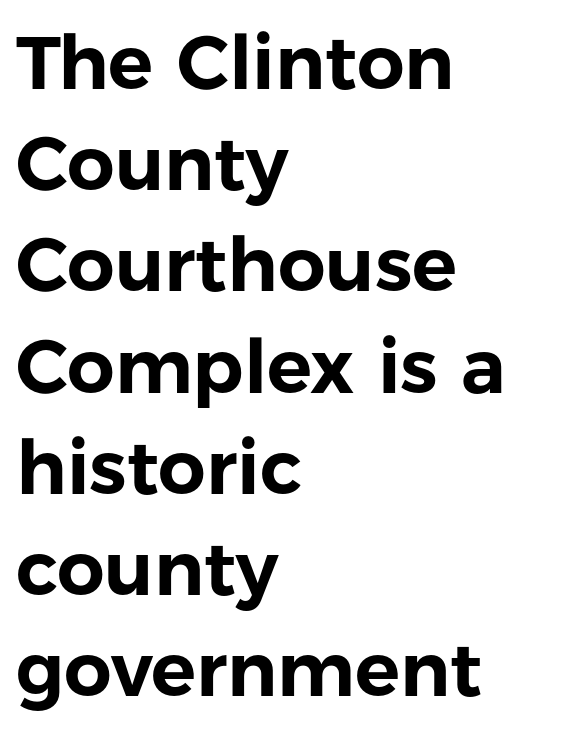
{"serif": "no", "italic": "no", "width": "normal", "stroke_contrast": "low", "x_height": "medium", "monospaced": "no", "underline": "no", "align": "left", "line_spacing": "normal", "line_spacing_ratio": 1.35, "letter_spacing": "normal", "letter_spacing_em": 0.0, "glyph_px": 75}
